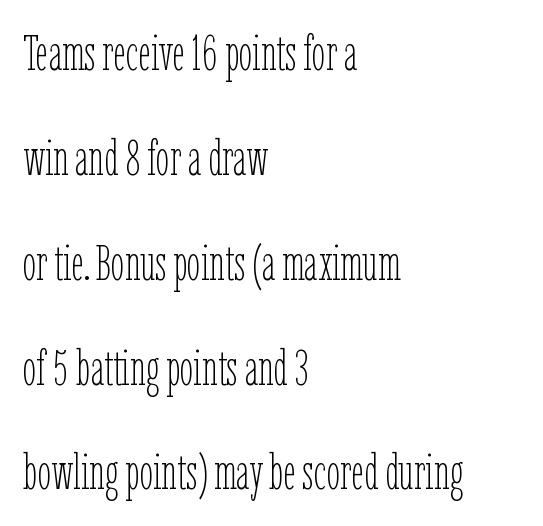
On a weight scale, this lands at 450 or below. Compared with typical body copy, the letter spacing here is the same. Vertical strokes here are truly vertical. This sample is left-justified, so line endings fall wherever the words run out. Note the varied advance widths — an 'i' is clearly narrower than an 'm'.
